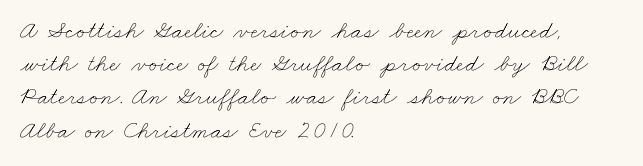
Q: Is the text bold? A: No.
Q: Is the text underlined? A: No.
Q: How is the paragraph aligned? A: Left-aligned.
Q: Is the spacing between letters normal or unusually wide? A: Normal.
Q: Is the spacing between lines tight, normal or loose? A: Normal.
